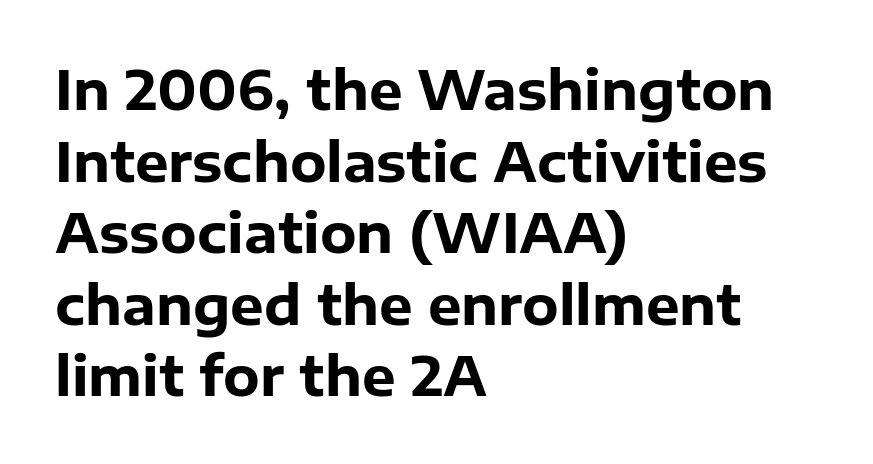
This sample is left-justified, so line endings fall wherever the words run out. Students, observe: this is what conventionally led text looks like. This sample uses plain, unmodified letter spacing. Typesetter's note: full bold, strokes at maximum text heaviness.
